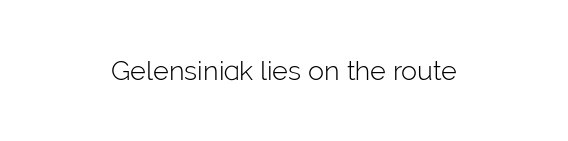
Has an underline been added? It has not. The type is set solid horizontally, with unmodified tracking. The characters are drawn with everyday or finer stroke widths. Every character sits straight up, as roman type does.
